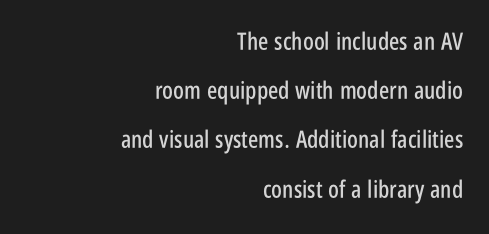
Characters follow at the spacing the type designer built in. Ordinary non-slanted type is in use. The glyphs are unaccompanied by any horizontal stroke below them. Students, observe: this is what heavily led, spacious text looks like.
